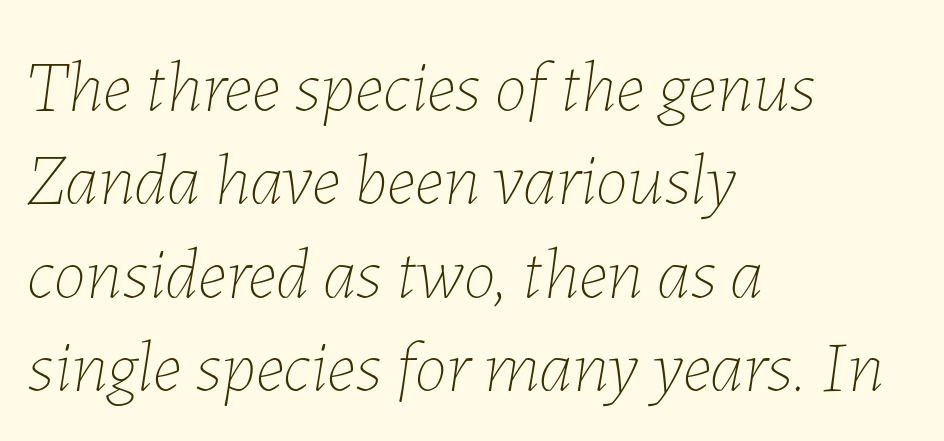
Layout note: lines flush left. Anything drawn beneath the words? Only blank space. These lines sit exactly where default settings would place them. Compared with ordinary roman type, these characters are visibly tilted.
